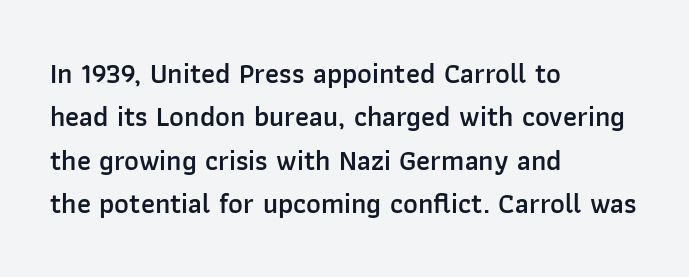
The image shows 28 px semibold sans-serif type, upright; set left-aligned, normal line spacing (1.55x), normal letter spacing, not underlined; low stroke contrast and a medium x-height.
